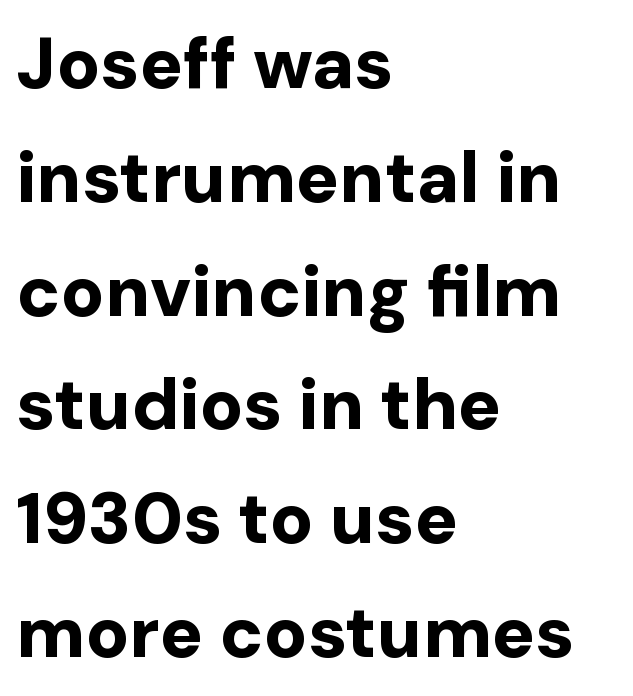
The image shows 72 px bold sans-serif type, upright; set left-aligned, normal line spacing (1.58x), normal letter spacing, not underlined; low stroke contrast and a medium x-height.
